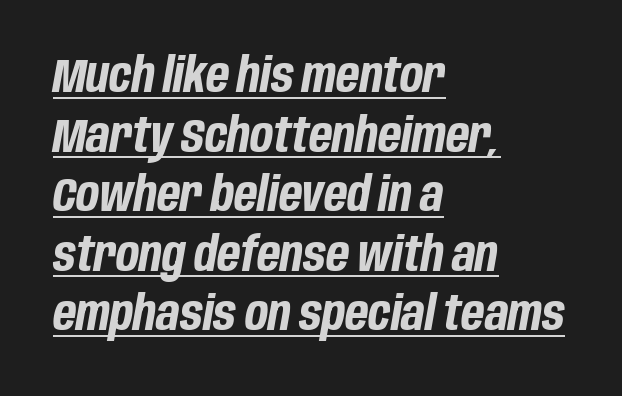
Q: Is the text bold? A: Yes.
Q: Is the text italic (slanted)? A: Yes, it leans right by about 10 degrees.
Q: Is the text underlined? A: Yes.
Q: How is the paragraph aligned? A: Left-aligned.
Q: Is the spacing between letters normal or unusually wide? A: Normal.
Q: Width (condensed, normal, or wide)? A: Condensed.
Q: Stroke contrast? A: Low.
Q: x-height? A: Large.
Q: Monospaced? A: No.
